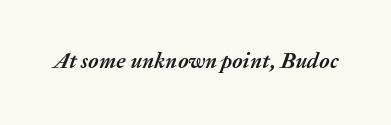
Q: Is the text bold? A: Yes.
Q: Is the text italic (slanted)? A: Yes, it leans right by about 20 degrees.
Q: Is the text underlined? A: No.
Q: Is the spacing between letters normal or unusually wide? A: Normal.
